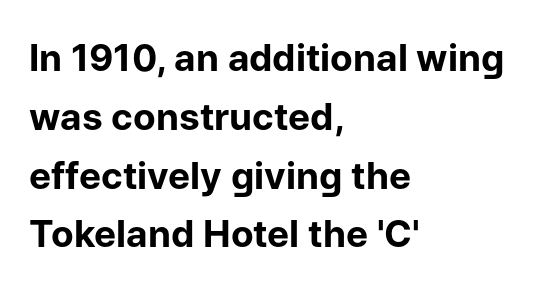
The image shows 37 px bold sans-serif type, upright; set left-aligned, normal line spacing (1.59x), normal letter spacing, not underlined; low stroke contrast and a medium x-height.
